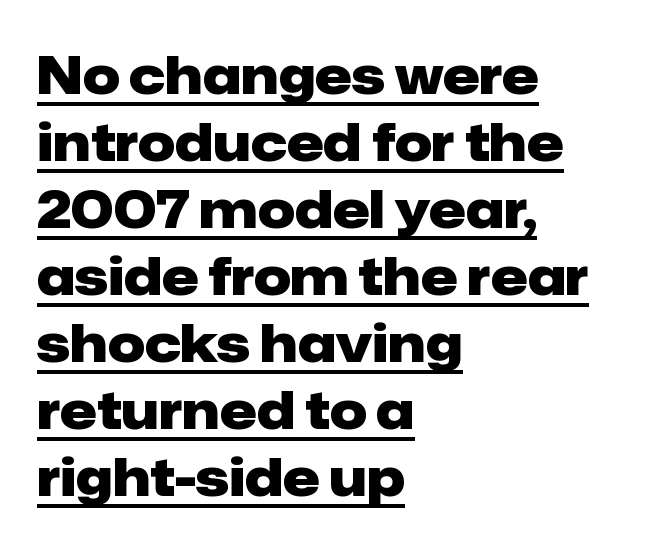
The image shows 52 px heavy sans-serif type, upright; set left-aligned, normal line spacing (1.29x), normal letter spacing, underlined; low stroke contrast and a medium x-height.
